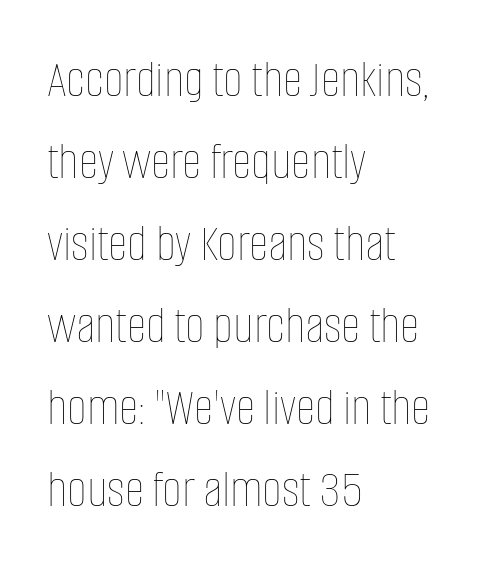
{"italic": "no", "bold": "no", "weight": "thin", "width": "condensed", "stroke_contrast": "low", "x_height": "large", "monospaced": "no", "underline": "no", "align": "left", "line_spacing": "normal", "line_spacing_ratio": 1.52, "letter_spacing": "normal", "letter_spacing_em": 0.0, "glyph_px": 54}
